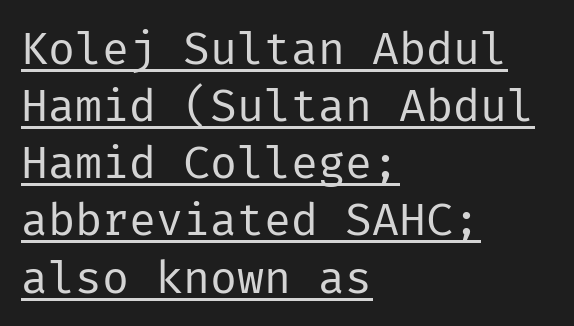
{"serif": "no", "italic": "no", "bold": "no", "weight": "regular", "width": "normal", "stroke_contrast": "low", "x_height": "medium", "underline": "yes", "align": "left", "line_spacing": "normal", "line_spacing_ratio": 1.27, "letter_spacing": "normal", "letter_spacing_em": 0.0, "glyph_px": 45}
